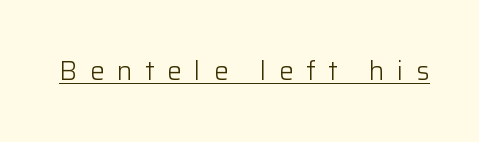
The image shows 26 px text type, upright; set unusually wide letter spacing (+0.49 em), underlined.
